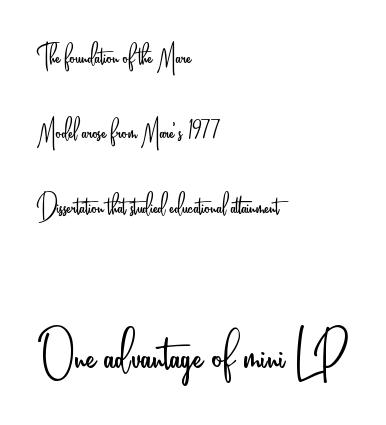
Q: Is the text bold? A: No.
Q: Is the typeface a serif or a sans-serif typeface? A: Sans-serif.
Q: Is the text underlined? A: No.
Q: How is the paragraph aligned? A: Left-aligned.
Q: Is the spacing between letters normal or unusually wide? A: Normal.
Q: Is the spacing between lines tight, normal or loose? A: Loose.
Q: Which block of text is set in a larger size, the first (top) or the second (bottom)? A: The second (bottom) one.
Q: Width (condensed, normal, or wide)? A: Condensed.
Q: Stroke contrast? A: Low.
Q: x-height? A: Small.
Q: Monospaced? A: No.
